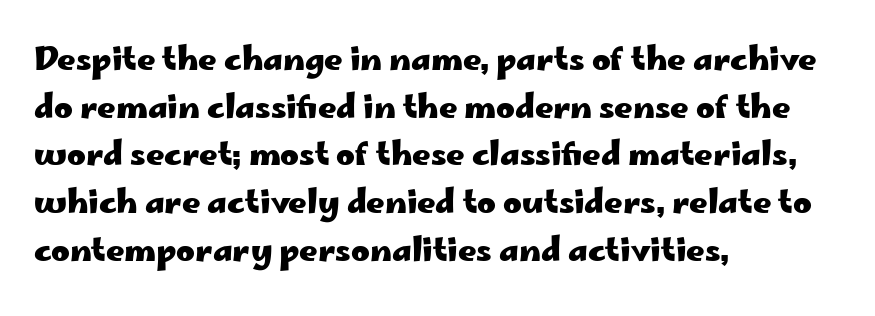
A typesetter would call this proportional, since set widths differ per character. When letters stand straight like this, we call the style roman or upright. Tracking value appears to be zero — textbook default spacing. Are there feet on the stems? There aren't — it's a sans. This rendering features lettering with no underline. Leading: standard.
